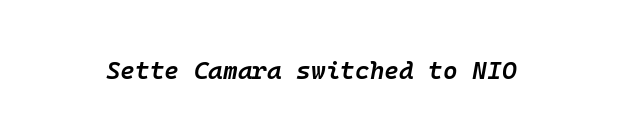
Look at the tracking — it's just the regular setting, nothing added. The passage shown is not underscored anywhere. This is oblique type, the kind used for emphasis or titles. The strokes are fattened partway — semibold, not bold.
